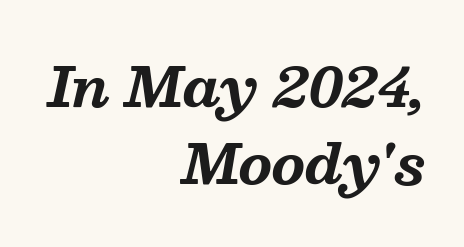
{"serif": "yes", "italic": "yes", "lean": "right", "slant_degrees": 13, "bold": "yes", "weight": "bold", "width": "normal", "stroke_contrast": "medium", "x_height": "medium", "monospaced": "no", "underline": "no", "align": "right", "line_spacing": "normal", "line_spacing_ratio": 1.43, "letter_spacing": "normal", "letter_spacing_em": 0.0, "glyph_px": 54}
